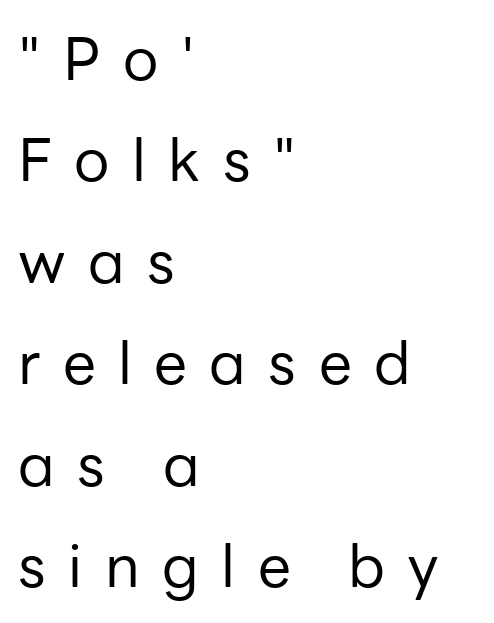
Q: Is the text bold? A: No.
Q: Is the text italic (slanted)? A: No, it is upright.
Q: Is the typeface a serif or a sans-serif typeface? A: Sans-serif.
Q: Is the text underlined? A: No.
Q: How is the paragraph aligned? A: Left-aligned.
Q: Is the spacing between letters normal or unusually wide? A: Unusually wide.
Q: Width (condensed, normal, or wide)? A: Normal.
Q: Stroke contrast? A: Low.
Q: x-height? A: Medium.
Q: Monospaced? A: No.
